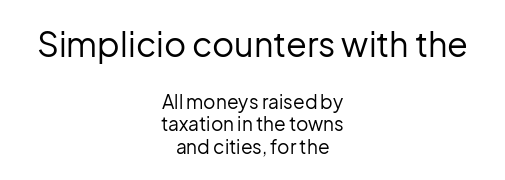
The baseline area is clear. Glyph-to-glyph distance matches everyday printed text. A typesetter would call this proportional, since set widths differ per character. Teacher's note: observe the equal gaps on both sides — that is centered alignment. Is the lower block the larger one? No — the upper block carries the bigger type. What kind of face is this? One without serifs — a sans.
